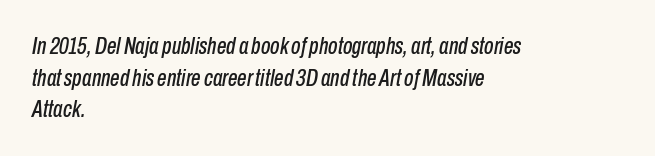
A normal amount of white space separates one row of letters from the next. Line starts are locked; line ends wander. Emphasis-style slanted type is in use. The strip under each line holds only bare page. Between one letter and the next there's only the usual sliver of space.
